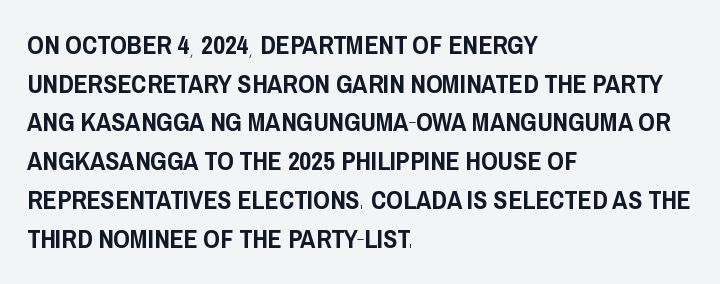
{"italic": "no", "underline": "no", "align": "left", "line_spacing": "normal", "line_spacing_ratio": 1.49, "letter_spacing": "normal", "letter_spacing_em": 0.0, "glyph_px": 26}
